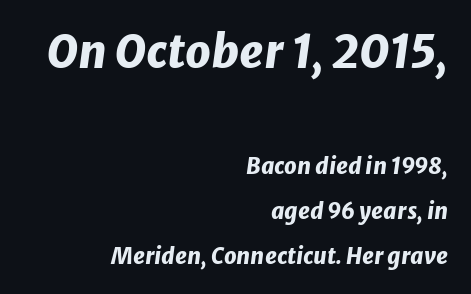
The image shows 45 px heavy type, italic (leaning right); set right-aligned, loose line spacing (2.06x), normal letter spacing, not underlined; the first (top) block is 2.05x larger; low stroke contrast and a medium x-height.
